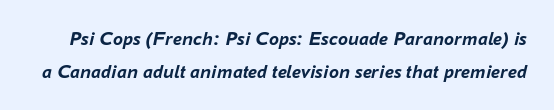
Quick note: interline space is typical. As a designer I'd log this as weight 700, bold. A typesetter would call this zero additional tracking. Each row of text sits above clean, open space. This sample uses an oblique cut, with every glyph tilted off the vertical.
